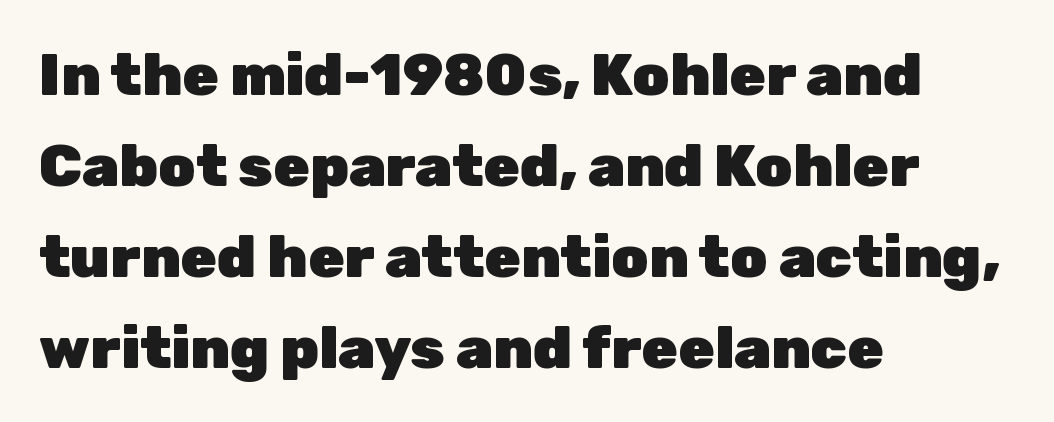
{"serif": "no", "italic": "no", "bold": "yes", "weight": "heavy", "width": "normal", "stroke_contrast": "low", "x_height": "medium", "monospaced": "no", "underline": "no", "align": "left", "line_spacing": "normal", "line_spacing_ratio": 1.54, "letter_spacing": "normal", "letter_spacing_em": 0.0, "glyph_px": 59}
